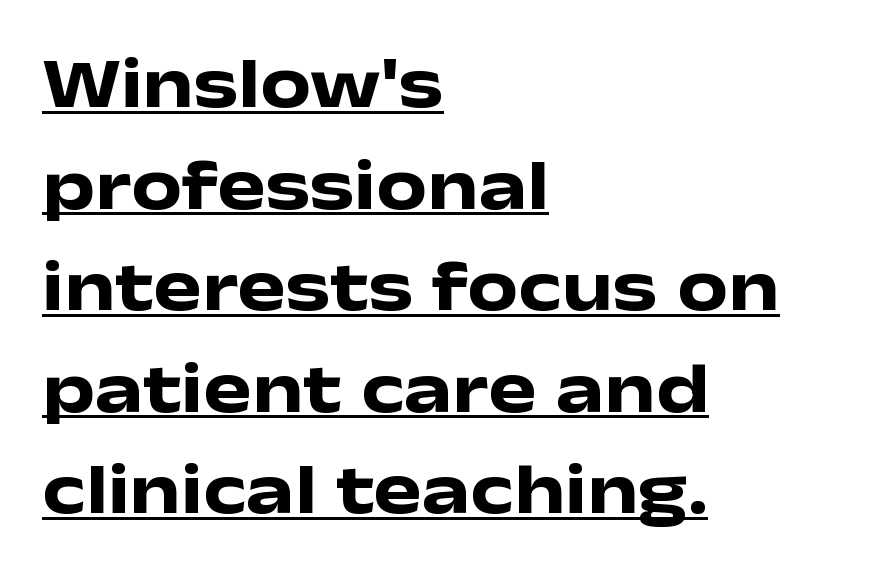
The image shows 72 px heavy, wide sans-serif type, upright; set left-aligned, normal line spacing (1.41x), normal letter spacing, underlined; low stroke contrast and a medium x-height.
